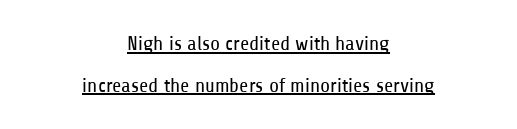
{"italic": "no", "bold": "no", "underline": "yes", "align": "center", "line_spacing": "loose", "line_spacing_ratio": 2.08, "letter_spacing": "normal", "letter_spacing_em": 0.0, "glyph_px": 20}
